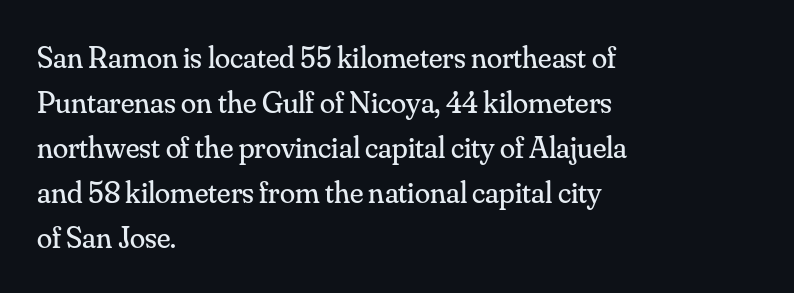
The image shows 31 px regular-weight serif type, upright; set left-aligned, normal line spacing (1.45x), normal letter spacing, not underlined; medium stroke contrast and a small x-height.
